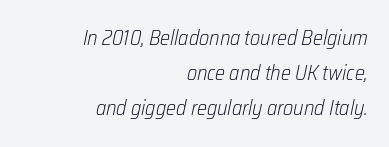
The letters look calm and open, with moderate or lighter stems. How would I describe the line gaps? Plain and ordinary. Each line ends at the same right margin while the left side varies. The strip under each line holds only bare page. The specimen reads as italic at a glance. Standard letterfit; no display-style spreading of the glyphs.
